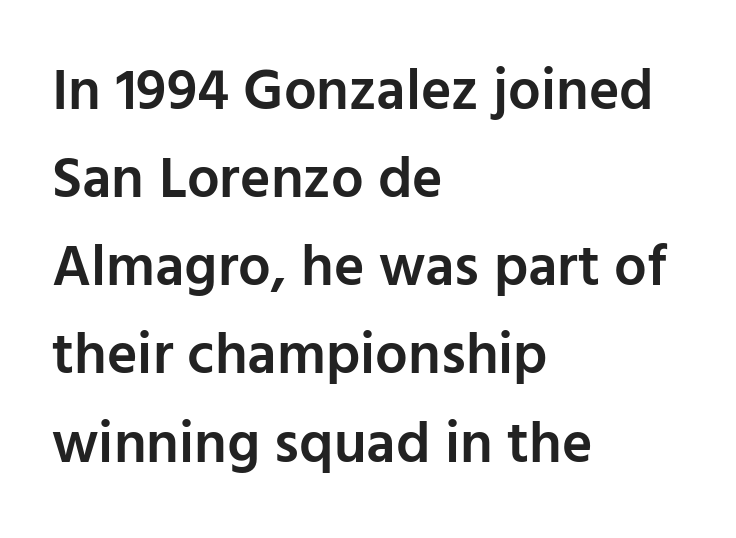
{"serif": "no", "italic": "no", "bold": "semi", "weight": "semibold", "width": "normal", "stroke_contrast": "low", "x_height": "medium", "monospaced": "no", "underline": "no", "align": "left", "line_spacing": "normal", "line_spacing_ratio": 1.52, "letter_spacing": "normal", "letter_spacing_em": 0.0, "glyph_px": 58}
